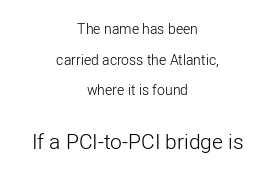
The image shows 21 px text type, upright; set centered, loose line spacing (2.18x), normal letter spacing, not underlined; the second (bottom) block is 1.5x larger.
